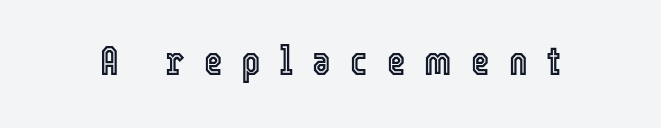
Q: Is the text italic (slanted)? A: No, it is upright.
Q: Is the text underlined? A: No.
Q: Is the spacing between letters normal or unusually wide? A: Unusually wide.
Q: Width (condensed, normal, or wide)? A: Condensed.
Q: x-height? A: Medium.
Q: Monospaced? A: No.
